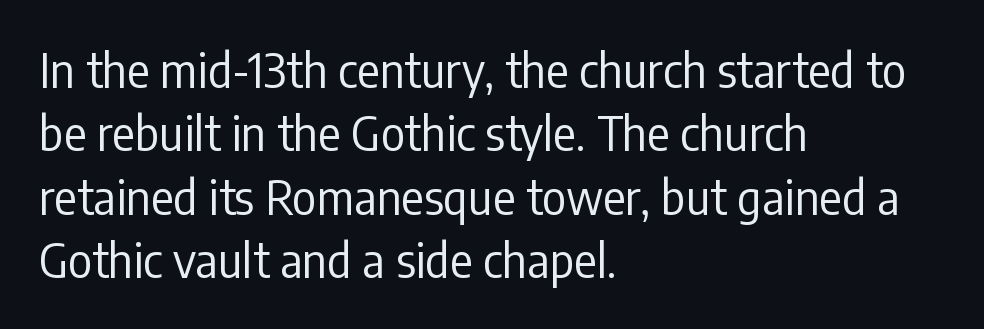
Q: Is the text bold? A: No.
Q: Is the text italic (slanted)? A: No, it is upright.
Q: Is the typeface a serif or a sans-serif typeface? A: Sans-serif.
Q: Is the text underlined? A: No.
Q: How is the paragraph aligned? A: Left-aligned.
Q: Is the spacing between letters normal or unusually wide? A: Normal.
Q: Is the spacing between lines tight, normal or loose? A: Normal.
Q: Width (condensed, normal, or wide)? A: Condensed.
Q: Stroke contrast? A: Low.
Q: x-height? A: Medium.
Q: Monospaced? A: No.
